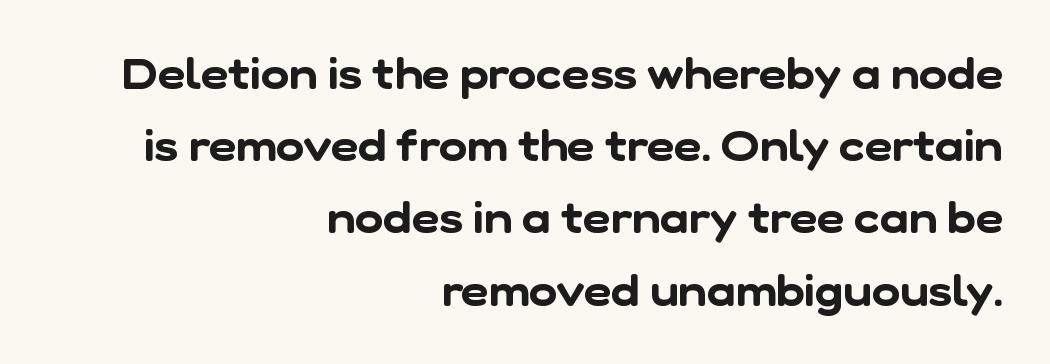
{"serif": "no", "width": "normal", "stroke_contrast": "low", "x_height": "medium", "monospaced": "no", "underline": "no", "align": "right", "line_spacing": "normal", "line_spacing_ratio": 1.68, "letter_spacing": "normal", "letter_spacing_em": 0.0, "glyph_px": 43}
